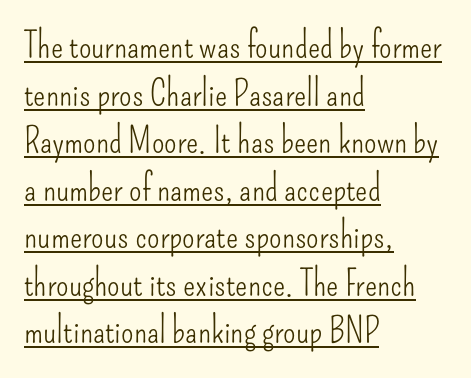
The image shows 36 px light, condensed sans-serif type, upright; set left-aligned, normal line spacing (1.32x), normal letter spacing, underlined; low stroke contrast and a small x-height.
